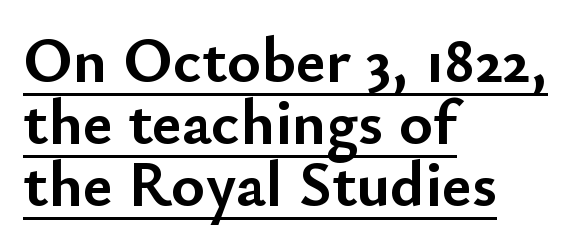
The rendering uses natural spacing where letterforms have individual widths. The face used here is rendered with its standard letterfit. This sample carries an underscore along the baseline area. Quick note: not italic, upright.
